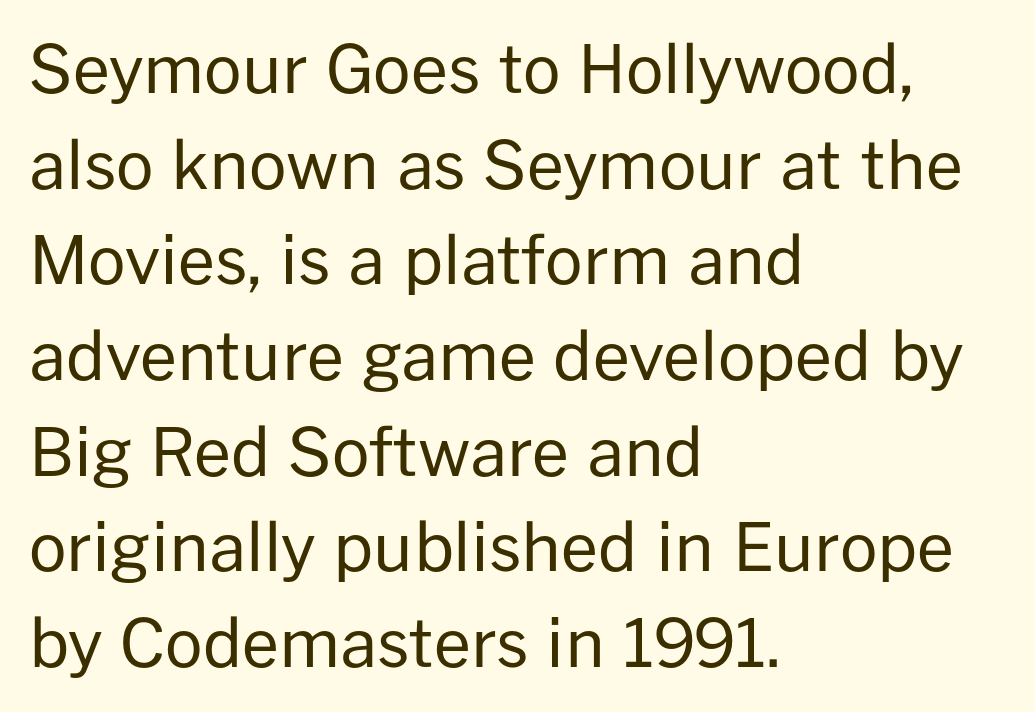
Q: Is the text bold? A: No.
Q: Is the text italic (slanted)? A: No, it is upright.
Q: Is the typeface a serif or a sans-serif typeface? A: Sans-serif.
Q: Is the text underlined? A: No.
Q: How is the paragraph aligned? A: Left-aligned.
Q: Is the spacing between letters normal or unusually wide? A: Normal.
Q: Is the spacing between lines tight, normal or loose? A: Normal.
Q: Width (condensed, normal, or wide)? A: Normal.
Q: Stroke contrast? A: Low.
Q: x-height? A: Medium.
Q: Monospaced? A: No.
